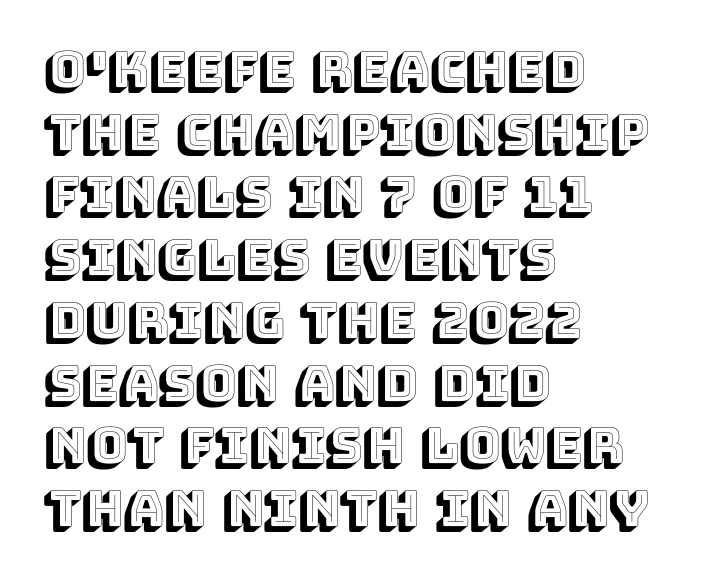
{"italic": "no", "width": "normal", "x_height": "large", "monospaced": "no", "underline": "no", "align": "left", "line_spacing": "normal", "line_spacing_ratio": 1.28, "letter_spacing": "normal", "letter_spacing_em": 0.0, "glyph_px": 49}
